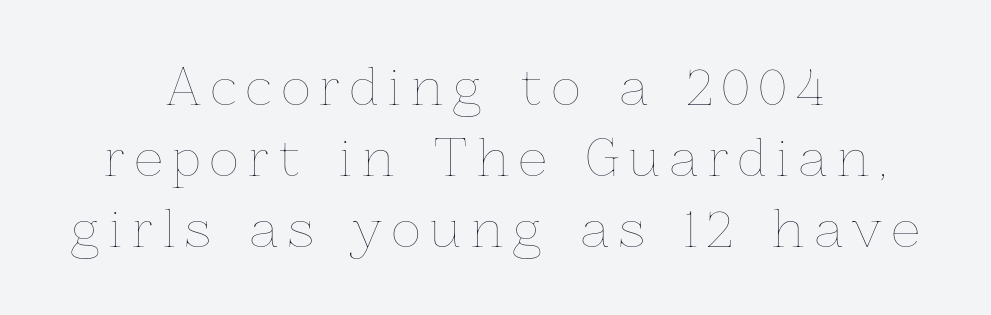
{"italic": "no", "bold": "no", "weight": "thin", "width": "normal", "stroke_contrast": "low", "x_height": "medium", "monospaced": "no", "underline": "no", "align": "center", "line_spacing": "normal", "line_spacing_ratio": 1.42, "letter_spacing": "wide", "letter_spacing_em": 0.2, "glyph_px": 50}
